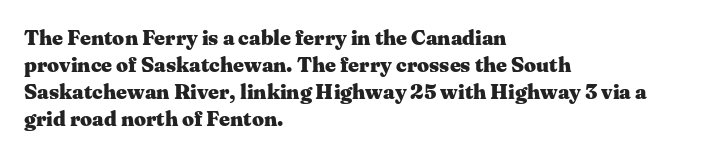
Q: Is the text bold? A: Yes.
Q: Is the text italic (slanted)? A: No, it is upright.
Q: Is the text underlined? A: No.
Q: How is the paragraph aligned? A: Left-aligned.
Q: Is the spacing between letters normal or unusually wide? A: Normal.
Q: Is the spacing between lines tight, normal or loose? A: Normal.
